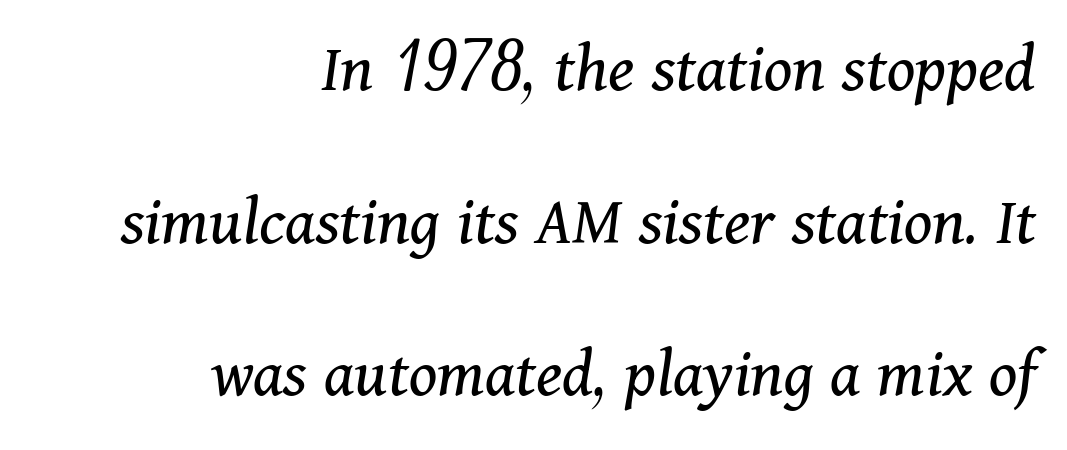
{"serif": "yes", "italic": "yes", "lean": "right", "slant_degrees": 11, "bold": "no", "weight": "regular", "width": "normal", "stroke_contrast": "medium", "x_height": "medium", "monospaced": "no", "underline": "no", "align": "right", "line_spacing": "loose", "line_spacing_ratio": 2.15, "letter_spacing": "normal", "letter_spacing_em": 0.0, "glyph_px": 71}
